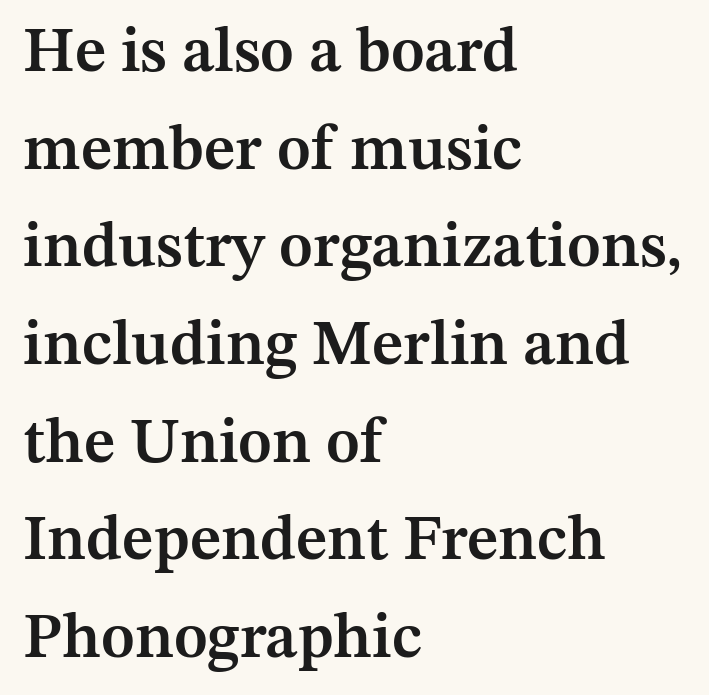
Q: Is the text bold? A: Semi-bold.
Q: Is the text italic (slanted)? A: No, it is upright.
Q: Is the typeface a serif or a sans-serif typeface? A: Serif.
Q: Is the text underlined? A: No.
Q: How is the paragraph aligned? A: Left-aligned.
Q: Is the spacing between letters normal or unusually wide? A: Normal.
Q: Is the spacing between lines tight, normal or loose? A: Normal.
Q: Width (condensed, normal, or wide)? A: Normal.
Q: Stroke contrast? A: Medium.
Q: x-height? A: Medium.
Q: Monospaced? A: No.
